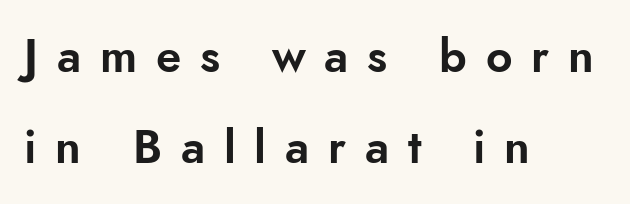
The image shows 46 px sans-serif type, upright; set left-aligned, loose line spacing (1.97x), unusually wide letter spacing (+0.41 em), not underlined; low stroke contrast and a small x-height.
